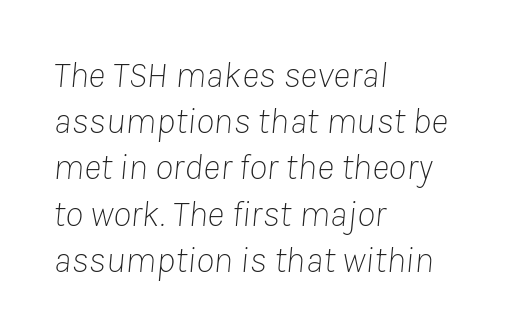
Q: Is the text bold? A: No.
Q: Is the text italic (slanted)? A: Yes, it leans right by about 8 degrees.
Q: Is the text underlined? A: No.
Q: How is the paragraph aligned? A: Left-aligned.
Q: Is the spacing between letters normal or unusually wide? A: Normal.
Q: Is the spacing between lines tight, normal or loose? A: Normal.
Q: Width (condensed, normal, or wide)? A: Normal.
Q: Stroke contrast? A: Low.
Q: x-height? A: Medium.
Q: Monospaced? A: No.
